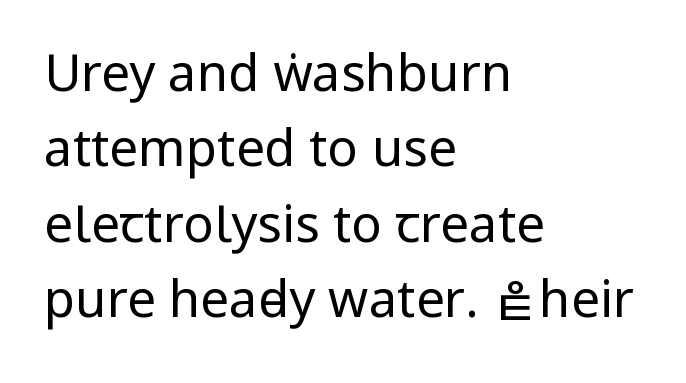
The image shows 51 px regular-weight, condensed sans-serif type, upright; set left-aligned, normal line spacing (1.48x), normal letter spacing, not underlined; low stroke contrast.
